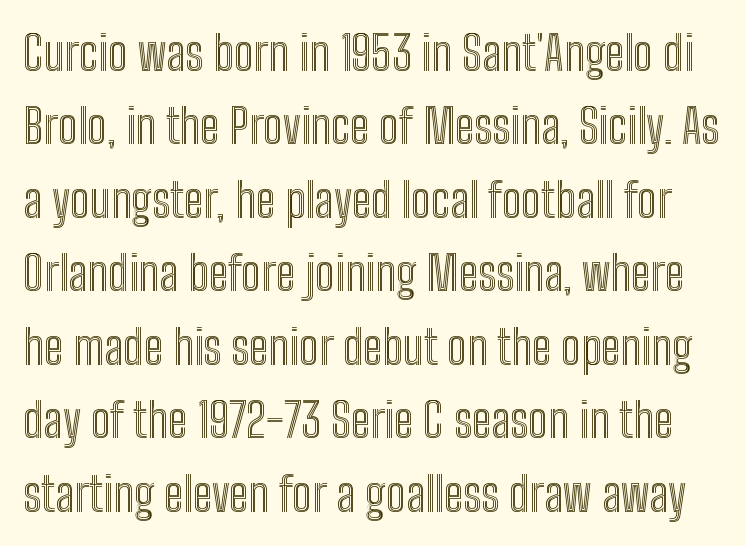
The image shows 48 px condensed type, upright; set normal line spacing (1.53x), normal letter spacing, not underlined; a medium x-height.
